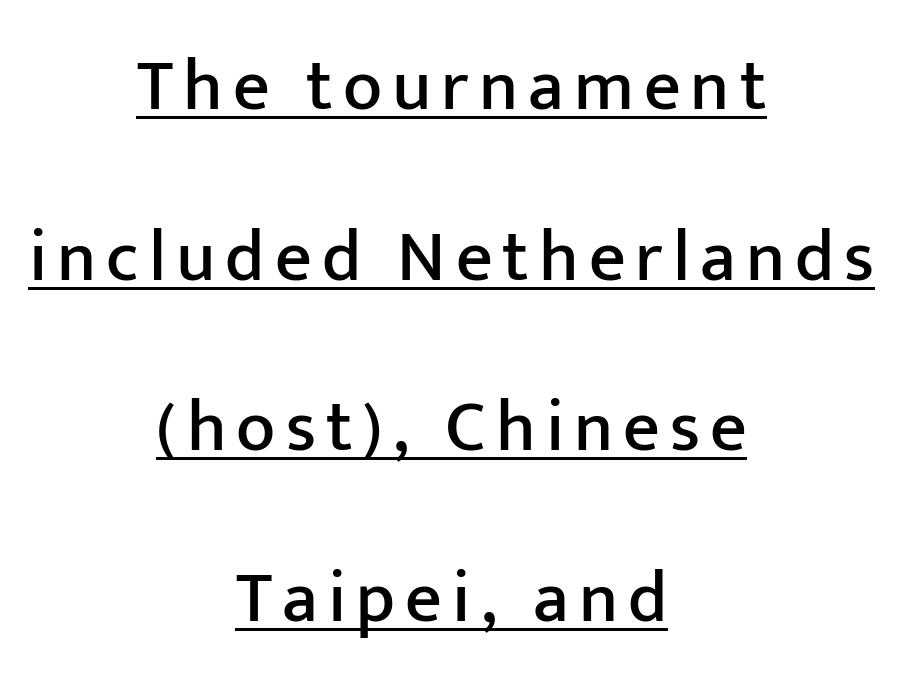
{"serif": "no", "italic": "no", "width": "normal", "stroke_contrast": "low", "x_height": "medium", "monospaced": "no", "underline": "yes", "align": "center", "line_spacing": "loose", "line_spacing_ratio": 2.37, "glyph_px": 72}
